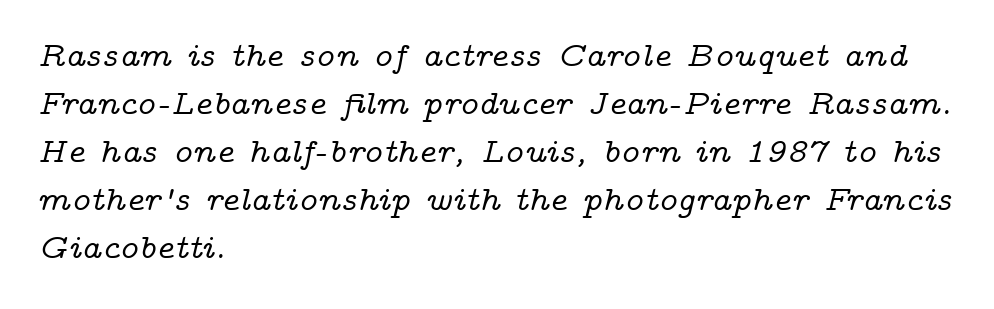
{"serif": "yes", "italic": "yes", "lean": "right", "slant_degrees": 14, "width": "wide", "stroke_contrast": "low", "x_height": "medium", "monospaced": "no", "underline": "no", "align": "left", "line_spacing": "normal", "line_spacing_ratio": 1.41, "letter_spacing": "normal", "letter_spacing_em": 0.0, "glyph_px": 34}
